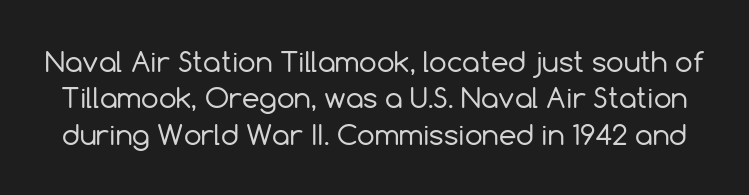
{"serif": "no", "italic": "no", "bold": "no", "weight": "regular", "width": "normal", "x_height": "medium", "monospaced": "no", "underline": "no", "line_spacing": "normal", "line_spacing_ratio": 1.3, "letter_spacing": "normal", "letter_spacing_em": 0.0, "glyph_px": 28}
